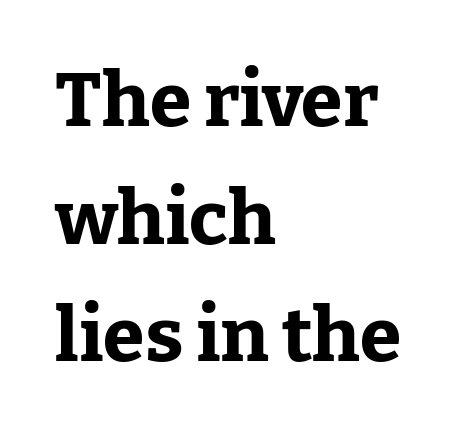
Q: Is the text bold? A: Yes.
Q: Is the text italic (slanted)? A: No, it is upright.
Q: Is the typeface a serif or a sans-serif typeface? A: Serif.
Q: Is the text underlined? A: No.
Q: How is the paragraph aligned? A: Left-aligned.
Q: Is the spacing between letters normal or unusually wide? A: Normal.
Q: Is the spacing between lines tight, normal or loose? A: Normal.
Q: Width (condensed, normal, or wide)? A: Normal.
Q: Stroke contrast? A: Low.
Q: x-height? A: Medium.
Q: Monospaced? A: No.
